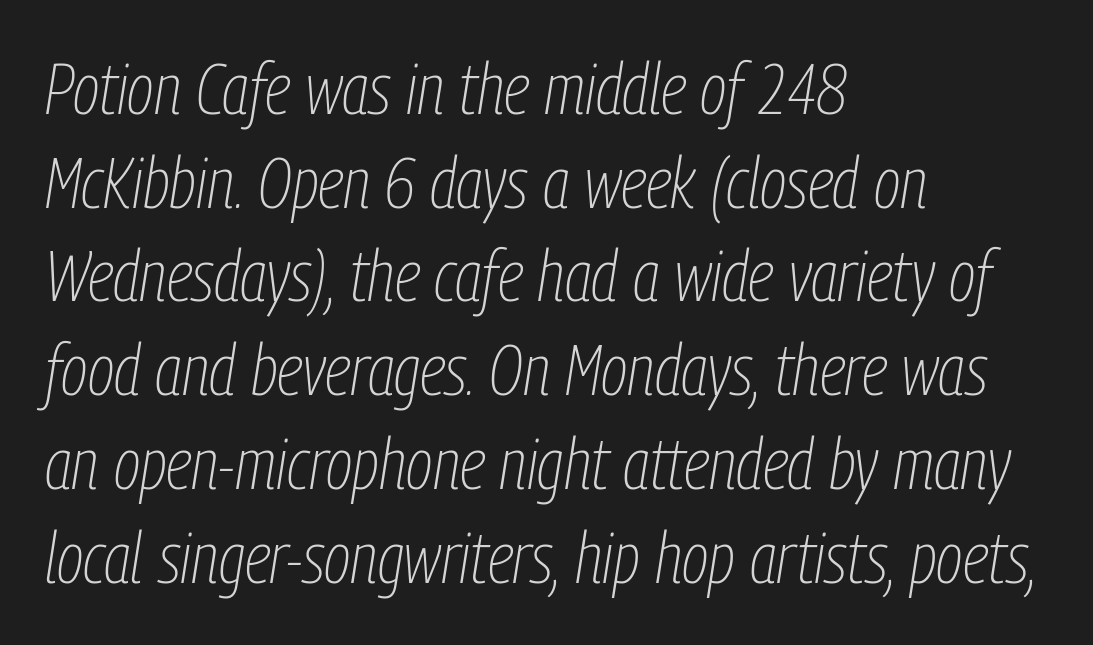
The image shows 71 px thin, condensed type, italic (leaning right); set left-aligned, normal line spacing (1.32x), normal letter spacing, not underlined; low stroke contrast and a medium x-height.
